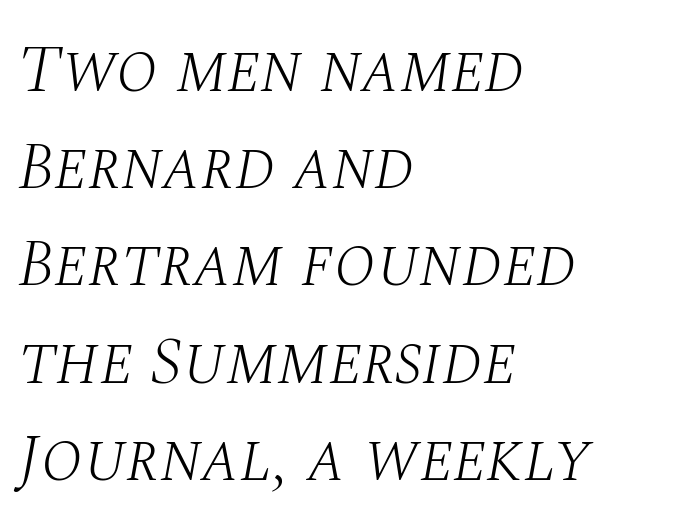
The weight would be labelled regular, book, light, or lighter still. Proportional: the letters do not fall into vertical columns. Each line starts at the same left margin while the right side varies. This sample keeps an unexceptional amount of space between lines. Is the type slanted? Yes — the strokes lean at a clear angle. These lines keep a tight, regular rhythm from letter to letter.
